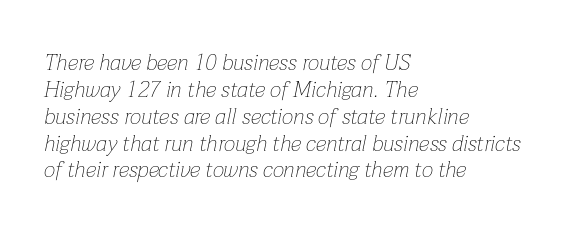
Short note: letters normally spaced. Is the stroke heavy? The answer is a plain regular-or-lighter. In CSS terms this would be text-align: left. Underline: absent. The face used here has a pronounced slope to its letters.
